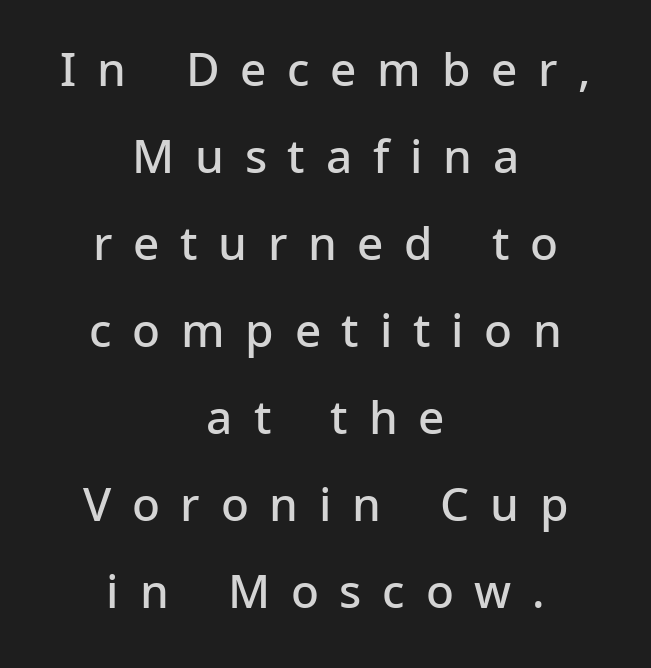
Q: Is the text bold? A: Semi-bold.
Q: Is the text italic (slanted)? A: No, it is upright.
Q: Is the typeface a serif or a sans-serif typeface? A: Sans-serif.
Q: Is the text underlined? A: No.
Q: How is the paragraph aligned? A: Centered.
Q: Is the spacing between letters normal or unusually wide? A: Unusually wide.
Q: Width (condensed, normal, or wide)? A: Normal.
Q: Stroke contrast? A: Low.
Q: x-height? A: Medium.
Q: Monospaced? A: No.
